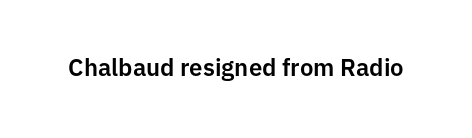
{"italic": "no", "underline": "no", "letter_spacing": "normal", "letter_spacing_em": 0.0, "glyph_px": 24}
